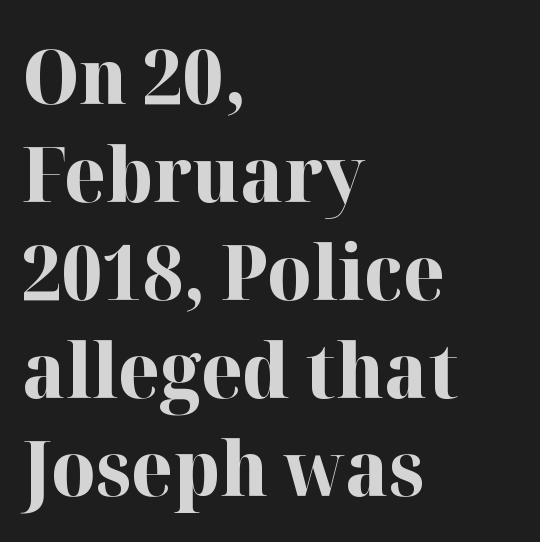
Q: Is the text bold? A: Yes.
Q: Is the text italic (slanted)? A: No, it is upright.
Q: Is the typeface a serif or a sans-serif typeface? A: Serif.
Q: Is the text underlined? A: No.
Q: How is the paragraph aligned? A: Left-aligned.
Q: Is the spacing between letters normal or unusually wide? A: Normal.
Q: Is the spacing between lines tight, normal or loose? A: Normal.
Q: Width (condensed, normal, or wide)? A: Normal.
Q: Stroke contrast? A: High.
Q: x-height? A: Medium.
Q: Monospaced? A: No.
